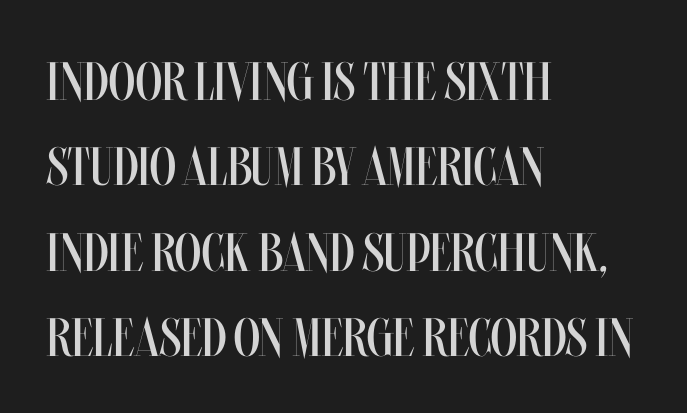
{"italic": "no", "bold": "no", "weight": "regular", "width": "condensed", "stroke_contrast": "medium", "x_height": "large", "monospaced": "no", "underline": "no", "align": "left", "line_spacing": "normal", "line_spacing_ratio": 1.58, "letter_spacing": "normal", "letter_spacing_em": 0.0, "glyph_px": 54}
